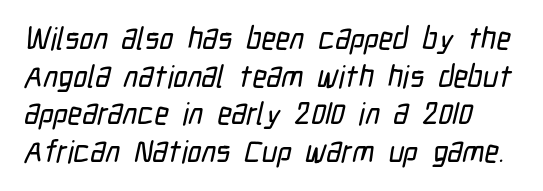
Q: Is the typeface a serif or a sans-serif typeface? A: Sans-serif.
Q: Is the text underlined? A: No.
Q: Is the spacing between letters normal or unusually wide? A: Normal.
Q: Width (condensed, normal, or wide)? A: Condensed.
Q: Stroke contrast? A: Low.
Q: x-height? A: Medium.
Q: Monospaced? A: No.
